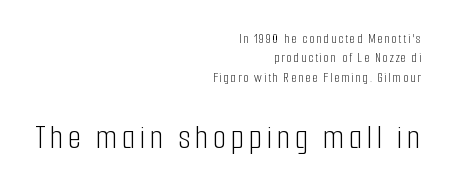
The vertical gap from one line to the next is medium. These lines are rendered in a variable-pitch font. One-word summary of the alignment: right. The text was rendered using a sans face with plain stroke endings. The more generous point size was reserved for the lower chunk. No word sits above an underline.
